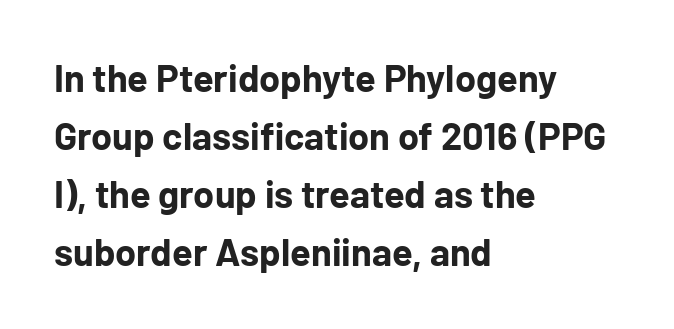
The passage shown is not underscored anywhere. This sample uses a sans-serif face. Upright lettering throughout. Typeset ragged right — the left edge is the straight one.
